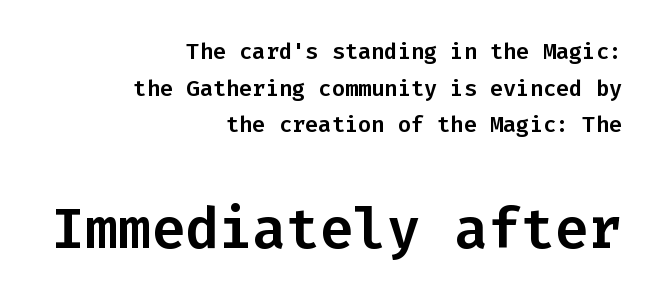
Q: Is the text italic (slanted)? A: No, it is upright.
Q: Is the typeface a serif or a sans-serif typeface? A: Sans-serif.
Q: Is the text underlined? A: No.
Q: How is the paragraph aligned? A: Right-aligned.
Q: Is the spacing between letters normal or unusually wide? A: Normal.
Q: Is the spacing between lines tight, normal or loose? A: Normal.
Q: Which block of text is set in a larger size, the first (top) or the second (bottom)? A: The second (bottom) one.
Q: Width (condensed, normal, or wide)? A: Normal.
Q: Stroke contrast? A: Low.
Q: x-height? A: Medium.
Q: Monospaced? A: Yes.
